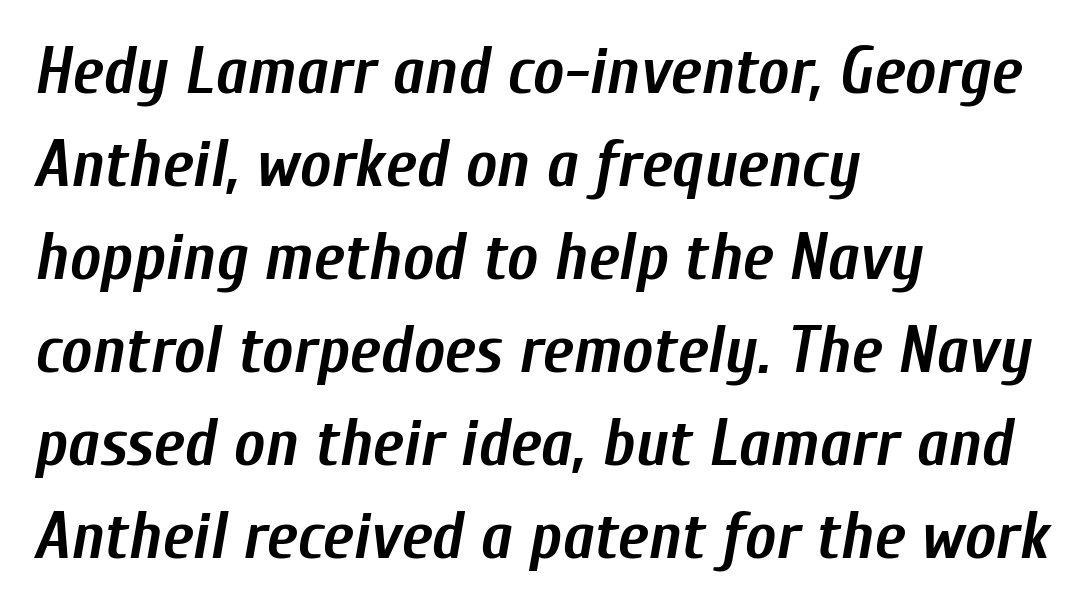
The image shows 66 px semibold, condensed type, italic (leaning right); set left-aligned, normal line spacing (1.41x), normal letter spacing, not underlined; low stroke contrast and a medium x-height.
